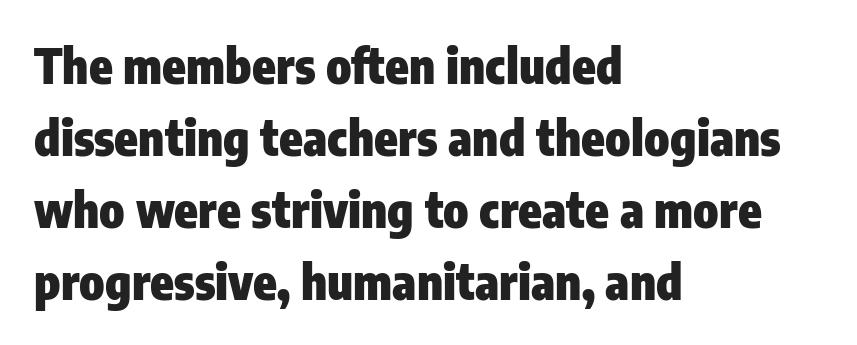
The image shows 48 px heavy, condensed sans-serif type, upright; set left-aligned, normal line spacing (1.5x), normal letter spacing, not underlined; low stroke contrast and a medium x-height.
